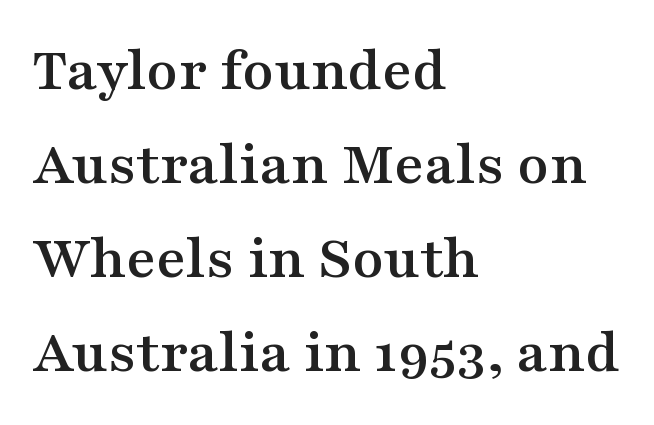
The image shows 64 px wide serif type, upright; set left-aligned, normal line spacing (1.47x), normal letter spacing, not underlined; medium stroke contrast and a medium x-height.
